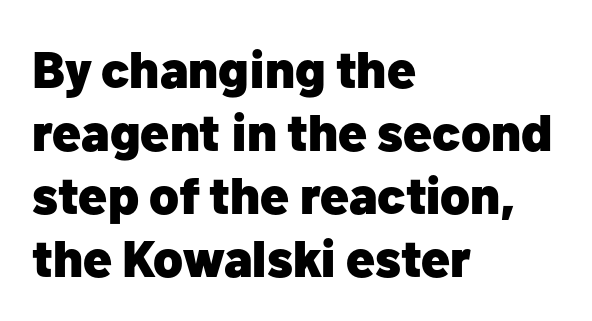
{"serif": "no", "italic": "no", "bold": "yes", "weight": "heavy", "width": "normal", "stroke_contrast": "low", "x_height": "medium", "monospaced": "no", "underline": "no", "align": "left", "line_spacing_ratio": 1.21, "letter_spacing": "normal", "letter_spacing_em": 0.0, "glyph_px": 52}
